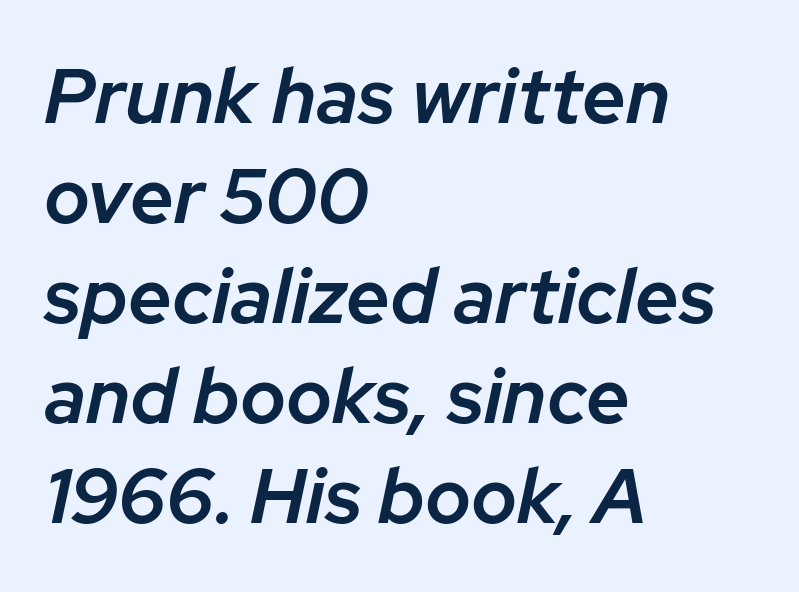
{"italic": "yes", "lean": "right", "slant_degrees": 12, "bold": "semi", "weight": "semibold", "width": "normal", "stroke_contrast": "low", "x_height": "medium", "monospaced": "no", "underline": "no", "align": "left", "line_spacing": "normal", "line_spacing_ratio": 1.3, "letter_spacing": "normal", "letter_spacing_em": 0.0, "glyph_px": 77}
